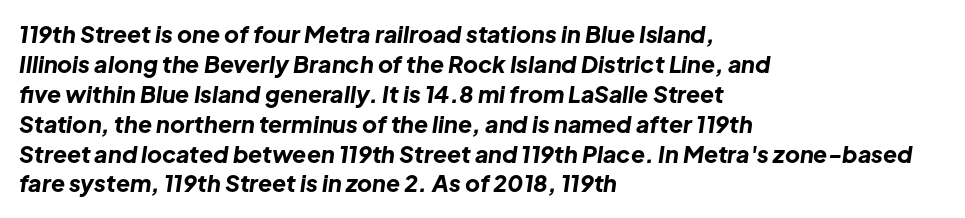
Q: Is the text bold? A: Yes.
Q: Is the text italic (slanted)? A: Yes, it leans right by about 8 degrees.
Q: Is the text underlined? A: No.
Q: How is the paragraph aligned? A: Left-aligned.
Q: Is the spacing between letters normal or unusually wide? A: Normal.
Q: Is the spacing between lines tight, normal or loose? A: Normal.
